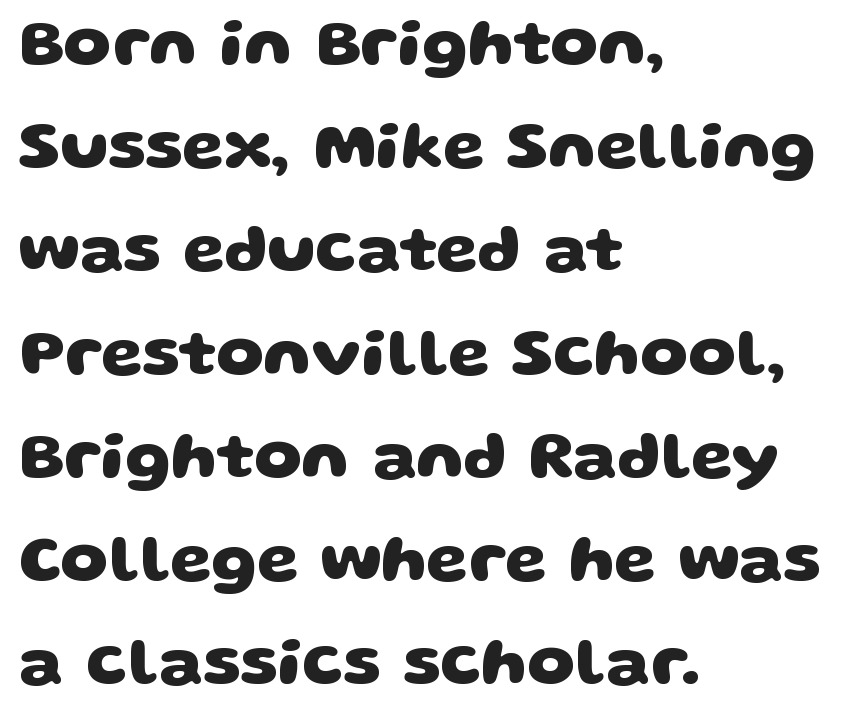
The image shows 67 px heavy, wide sans-serif type; set left-aligned, normal line spacing (1.54x), normal letter spacing, not underlined; low stroke contrast and a large x-height.
